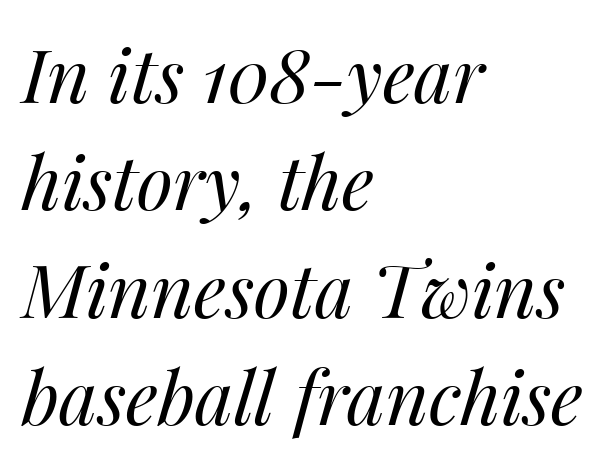
The image shows 74 px regular-weight type, italic (leaning right); set left-aligned, normal line spacing (1.45x), normal letter spacing, not underlined; medium stroke contrast and a medium x-height.
